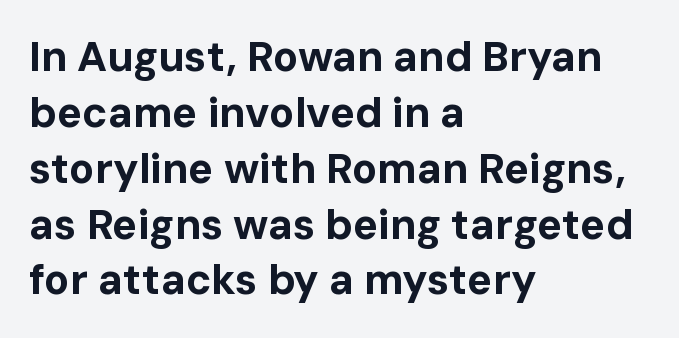
{"serif": "no", "italic": "no", "bold": "yes", "weight": "bold", "width": "normal", "stroke_contrast": "low", "x_height": "medium", "monospaced": "no", "underline": "no", "align": "left", "line_spacing": "normal", "line_spacing_ratio": 1.33, "letter_spacing": "normal", "letter_spacing_em": 0.0, "glyph_px": 42}
